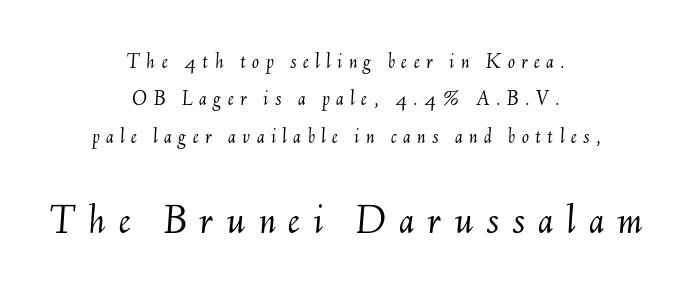
Q: Is the text bold? A: No.
Q: Is the text italic (slanted)? A: Yes, it leans right by about 6 degrees.
Q: Is the text underlined? A: No.
Q: How is the paragraph aligned? A: Centered.
Q: Is the spacing between letters normal or unusually wide? A: Unusually wide.
Q: Which block of text is set in a larger size, the first (top) or the second (bottom)? A: The second (bottom) one.
Q: Width (condensed, normal, or wide)? A: Normal.
Q: Stroke contrast? A: Medium.
Q: x-height? A: Small.
Q: Monospaced? A: No.
